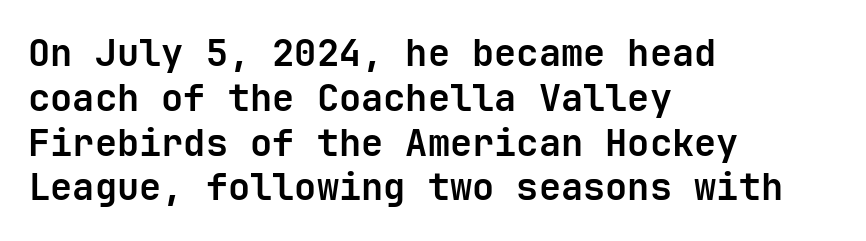
Q: Is the text bold? A: Yes.
Q: Is the text italic (slanted)? A: No, it is upright.
Q: Is the typeface a serif or a sans-serif typeface? A: Sans-serif.
Q: Is the text underlined? A: No.
Q: How is the paragraph aligned? A: Left-aligned.
Q: Is the spacing between letters normal or unusually wide? A: Normal.
Q: Width (condensed, normal, or wide)? A: Normal.
Q: Stroke contrast? A: Low.
Q: x-height? A: Medium.
Q: Monospaced? A: Yes.
